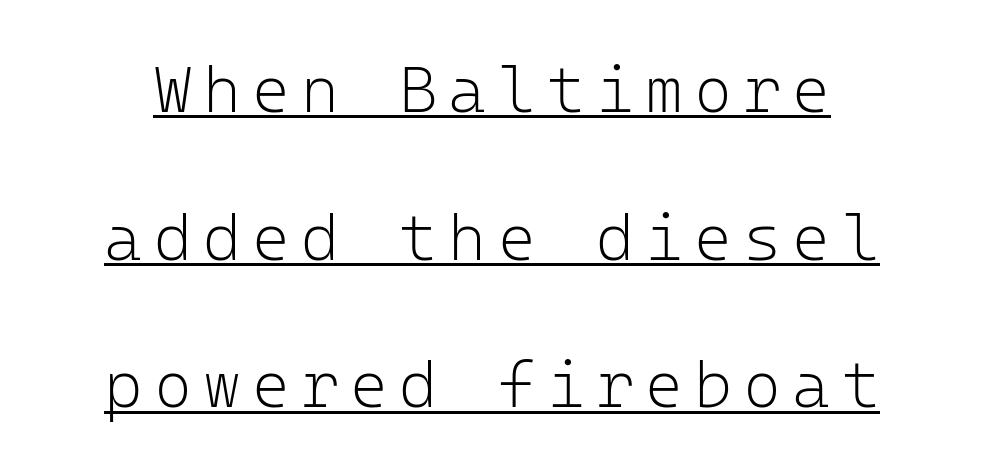
Posture: straight, roman, zero tilt. No heavy texture on the line: the type isn't bold. Unlike a traditional serif, this face leaves its strokes unadorned. Students, observe: this is what heavily led, spacious text looks like.
